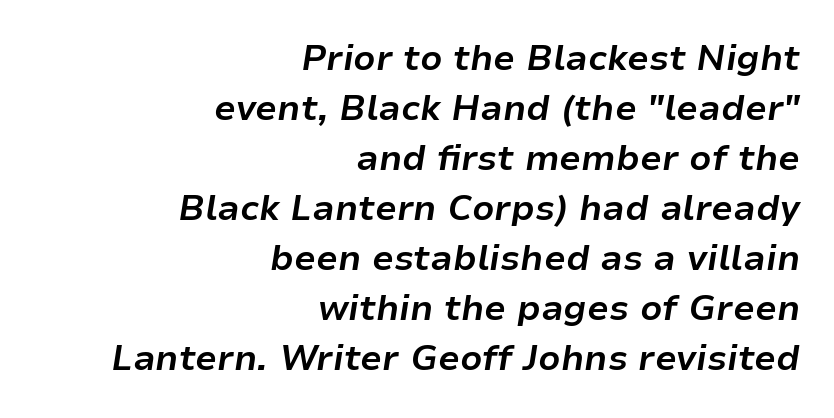
Q: Is the text bold? A: Yes.
Q: Is the text italic (slanted)? A: Yes, it leans right by about 9 degrees.
Q: Is the text underlined? A: No.
Q: How is the paragraph aligned? A: Right-aligned.
Q: Is the spacing between letters normal or unusually wide? A: Normal.
Q: Is the spacing between lines tight, normal or loose? A: Normal.
Q: Width (condensed, normal, or wide)? A: Normal.
Q: Stroke contrast? A: Low.
Q: x-height? A: Medium.
Q: Monospaced? A: No.
